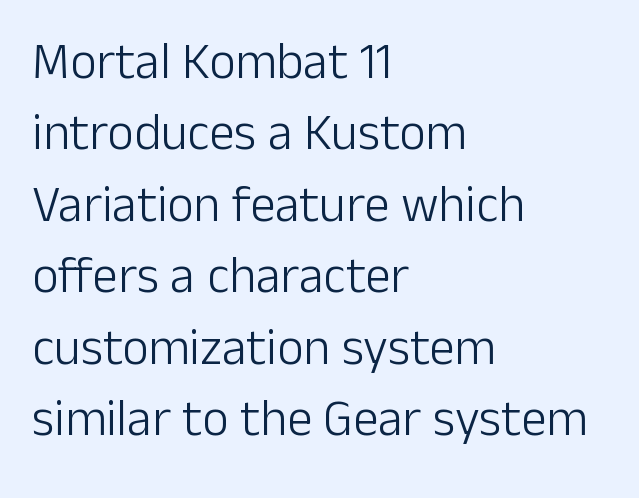
The rows are spaced the way most documents space them. Serif or sans? Sans — the stroke terminals are bare. Does extra space separate the letters? No, they use regular spacing. Heaviness? Minimal to ordinary, like unemphasized prose. The paragraph has a hard left edge and a soft right edge.
